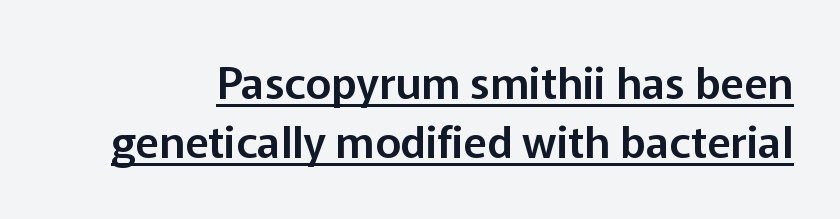
Q: Is the text italic (slanted)? A: No, it is upright.
Q: Is the typeface a serif or a sans-serif typeface? A: Sans-serif.
Q: Is the text underlined? A: Yes.
Q: Is the spacing between letters normal or unusually wide? A: Normal.
Q: Is the spacing between lines tight, normal or loose? A: Normal.
Q: Width (condensed, normal, or wide)? A: Normal.
Q: Stroke contrast? A: Low.
Q: x-height? A: Medium.
Q: Monospaced? A: No.
